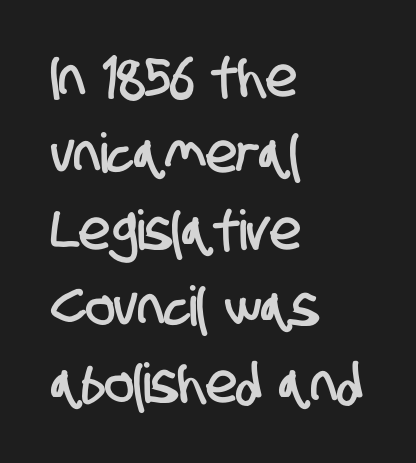
The image shows 55 px condensed sans-serif type; set left-aligned, normal line spacing (1.39x), normal letter spacing, not underlined; low stroke contrast and a large x-height.
